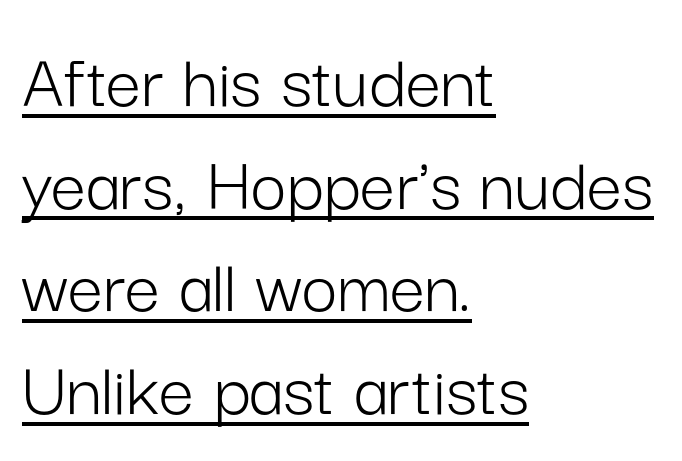
Line starts are locked; line ends wander. The passage shown is typed in a proportional face where columns would drift. Is there much room between lines? A standard amount, neither cramped nor airy. The lettering is marked with a stroke running underneath it. Standard letterfit; no display-style spreading of the glyphs.
